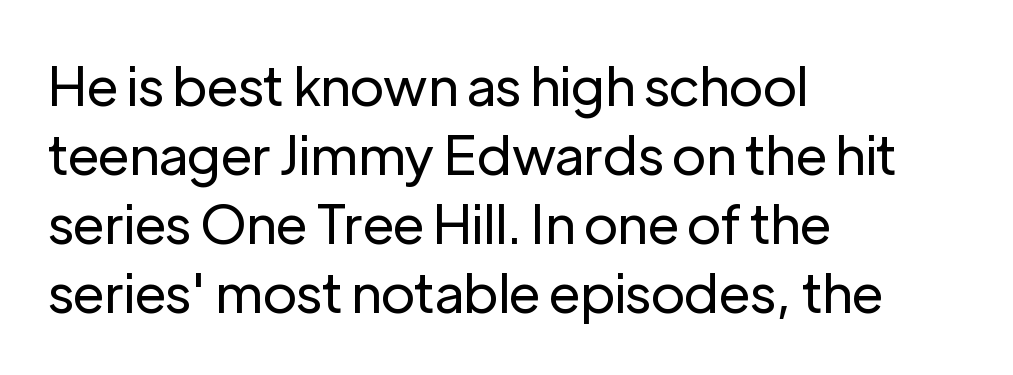
Q: Is the text bold? A: No.
Q: Is the text italic (slanted)? A: No, it is upright.
Q: Is the typeface a serif or a sans-serif typeface? A: Sans-serif.
Q: Is the text underlined? A: No.
Q: How is the paragraph aligned? A: Left-aligned.
Q: Is the spacing between letters normal or unusually wide? A: Normal.
Q: Is the spacing between lines tight, normal or loose? A: Normal.
Q: Width (condensed, normal, or wide)? A: Normal.
Q: Stroke contrast? A: Low.
Q: x-height? A: Medium.
Q: Monospaced? A: No.
